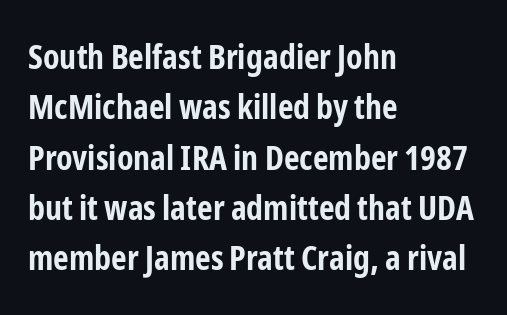
{"serif": "no", "italic": "no", "bold": "yes", "weight": "bold", "width": "condensed", "stroke_contrast": "low", "x_height": "medium", "monospaced": "no", "underline": "no", "align": "left", "line_spacing": "normal", "line_spacing_ratio": 1.48, "letter_spacing": "normal", "letter_spacing_em": 0.0, "glyph_px": 34}
